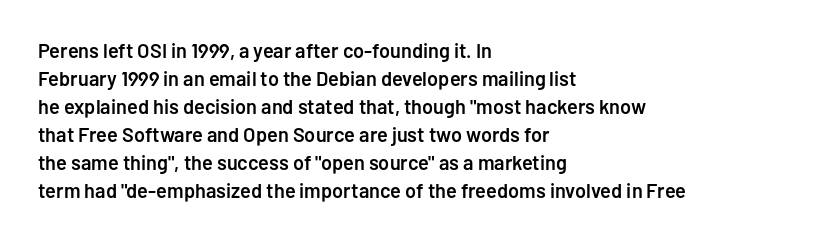
Q: Is the text bold? A: Semi-bold.
Q: Is the text italic (slanted)? A: No, it is upright.
Q: Is the text underlined? A: No.
Q: How is the paragraph aligned? A: Left-aligned.
Q: Is the spacing between letters normal or unusually wide? A: Normal.
Q: Is the spacing between lines tight, normal or loose? A: Normal.
